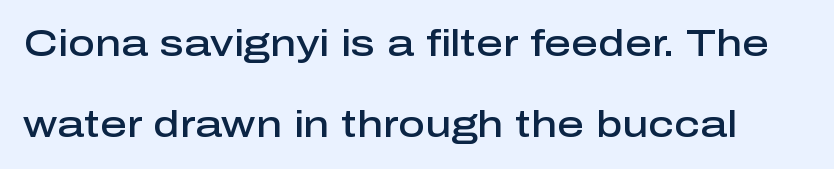
The image shows 37 px semibold sans-serif type, upright; set loose line spacing (2.2x), normal letter spacing, not underlined; low stroke contrast and a medium x-height.
